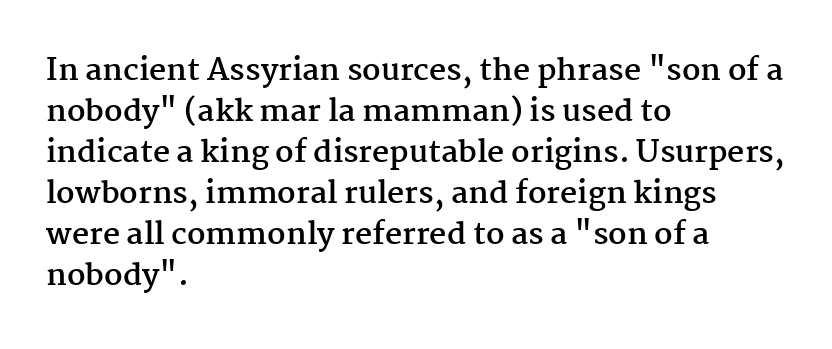
Q: Is the text bold? A: Yes.
Q: Is the text italic (slanted)? A: No, it is upright.
Q: Is the typeface a serif or a sans-serif typeface? A: Serif.
Q: Is the text underlined? A: No.
Q: How is the paragraph aligned? A: Left-aligned.
Q: Is the spacing between letters normal or unusually wide? A: Normal.
Q: Is the spacing between lines tight, normal or loose? A: Normal.
Q: Width (condensed, normal, or wide)? A: Normal.
Q: Stroke contrast? A: Medium.
Q: x-height? A: Medium.
Q: Monospaced? A: No.
